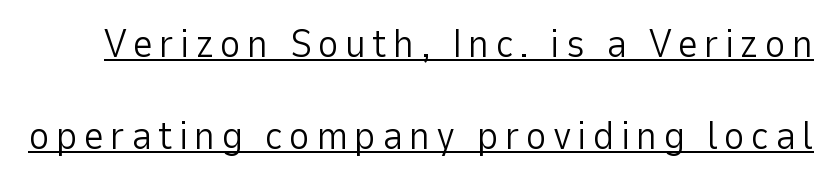
Q: Is the text bold? A: No.
Q: Is the text italic (slanted)? A: No, it is upright.
Q: Is the typeface a serif or a sans-serif typeface? A: Sans-serif.
Q: Is the text underlined? A: Yes.
Q: Is the spacing between lines tight, normal or loose? A: Loose.
Q: Width (condensed, normal, or wide)? A: Normal.
Q: Stroke contrast? A: Low.
Q: x-height? A: Medium.
Q: Monospaced? A: No.
